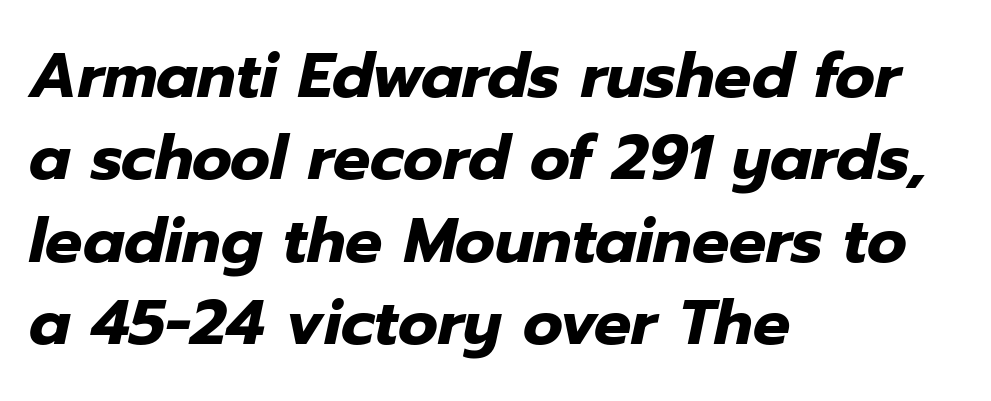
{"italic": "yes", "lean": "right", "slant_degrees": 12, "bold": "yes", "weight": "heavy", "width": "normal", "stroke_contrast": "low", "x_height": "medium", "monospaced": "no", "underline": "no", "align": "left", "line_spacing": "normal", "line_spacing_ratio": 1.33, "letter_spacing": "normal", "letter_spacing_em": 0.0, "glyph_px": 62}
